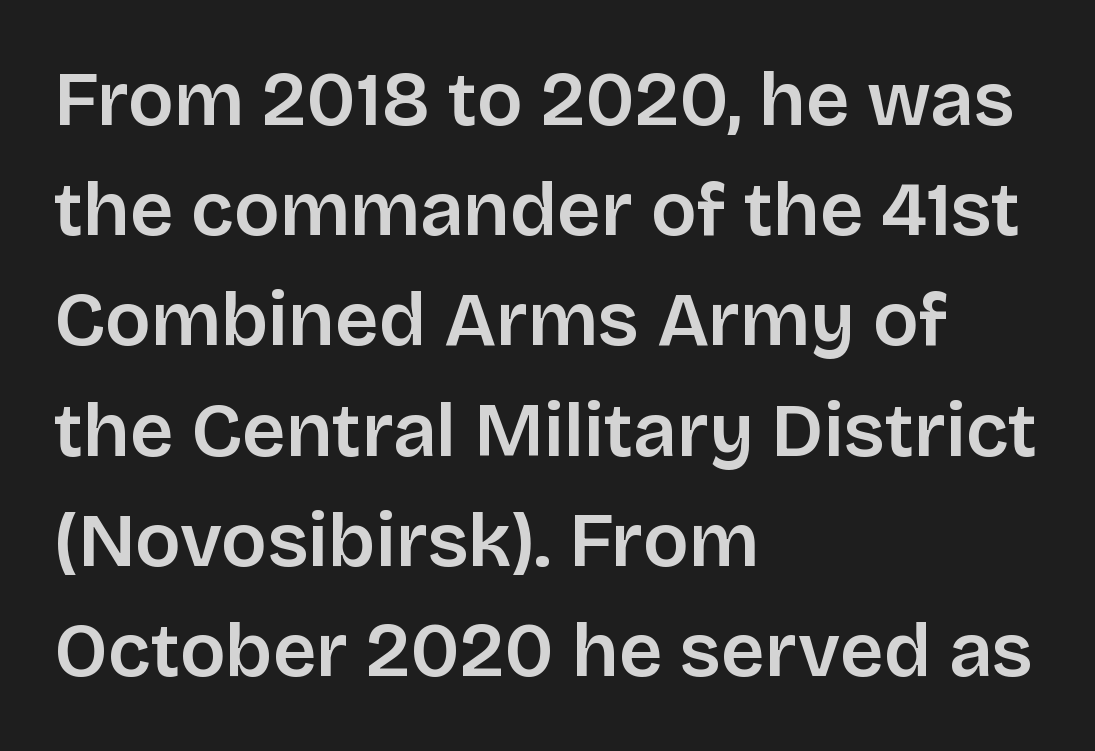
The image shows 76 px sans-serif type, upright; set left-aligned, normal line spacing (1.45x), normal letter spacing, not underlined; low stroke contrast and a large x-height.
